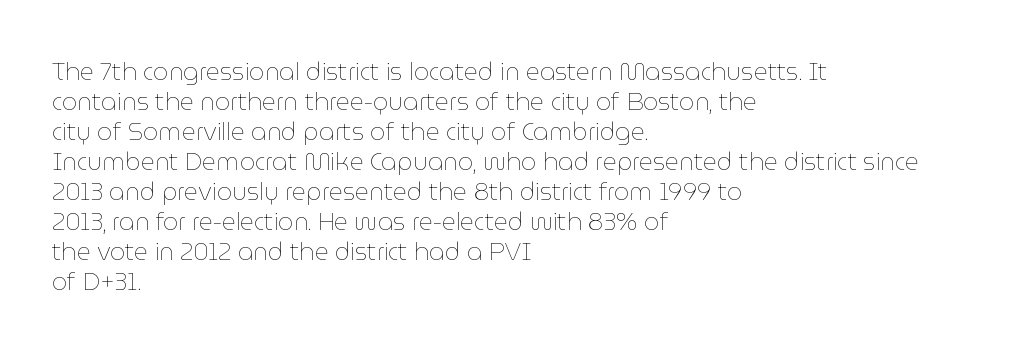
Honestly, there is no underline to notice here at all. The font's upright variant was chosen for this text. Horizontally, the lines are justified to the leading edge only. Bold? No — there's no thickening of the strokes.
